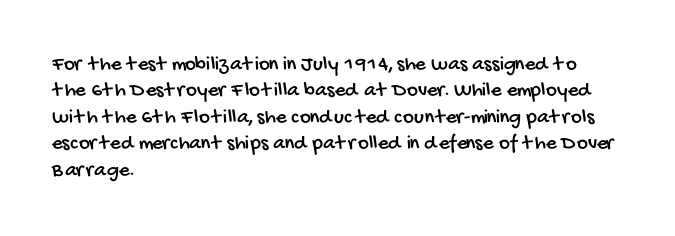
The image shows 21 px text type; set left-aligned, normal line spacing (1.26x), normal letter spacing, not underlined.
